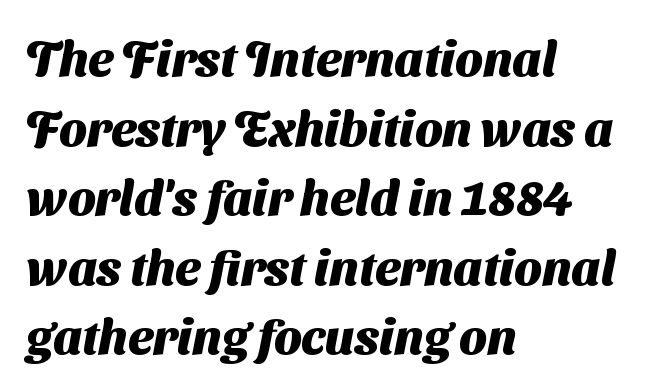
Reading down the block, your eye returns to a fixed left position each line. The string is rendered with underlining switched off. Are there feet on the stems? There aren't — it's a sans. Bold? Absolutely — the strokes are thick and heavy. Rows of type keep a routine distance in the vertical direction. Spacing between characters is what you'd get straight out of the box.
